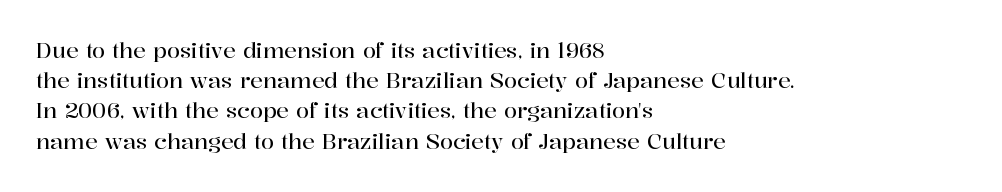
The lines sit at an ordinary, default distance from one another. In terms of posture, this sample is upright. What stands out about the letter spacing? Nothing — it is the standard amount. Leftover space on each line is placed entirely after the last word. Check the space under the baseline: it is left empty.
